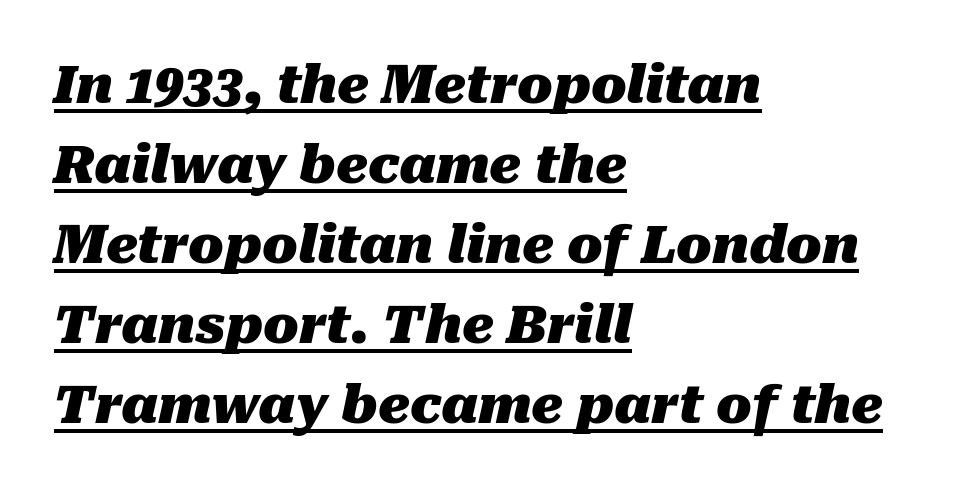
Q: Is the text bold? A: Yes.
Q: Is the text italic (slanted)? A: Yes, it leans right by about 10 degrees.
Q: Is the text underlined? A: Yes.
Q: How is the paragraph aligned? A: Left-aligned.
Q: Is the spacing between letters normal or unusually wide? A: Normal.
Q: Is the spacing between lines tight, normal or loose? A: Normal.
Q: Width (condensed, normal, or wide)? A: Normal.
Q: Stroke contrast? A: Medium.
Q: x-height? A: Medium.
Q: Monospaced? A: No.
